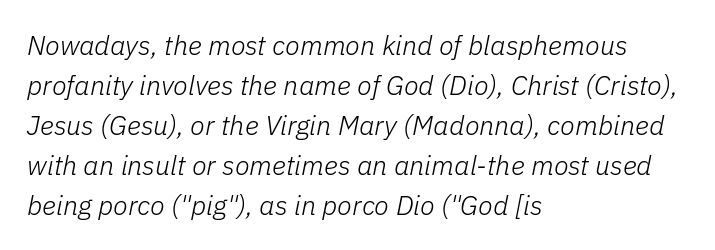
{"italic": "yes", "lean": "right", "slant_degrees": 11, "bold": "no", "underline": "no", "align": "left", "line_spacing": "normal", "line_spacing_ratio": 1.48, "letter_spacing": "normal", "letter_spacing_em": 0.0, "glyph_px": 27}
